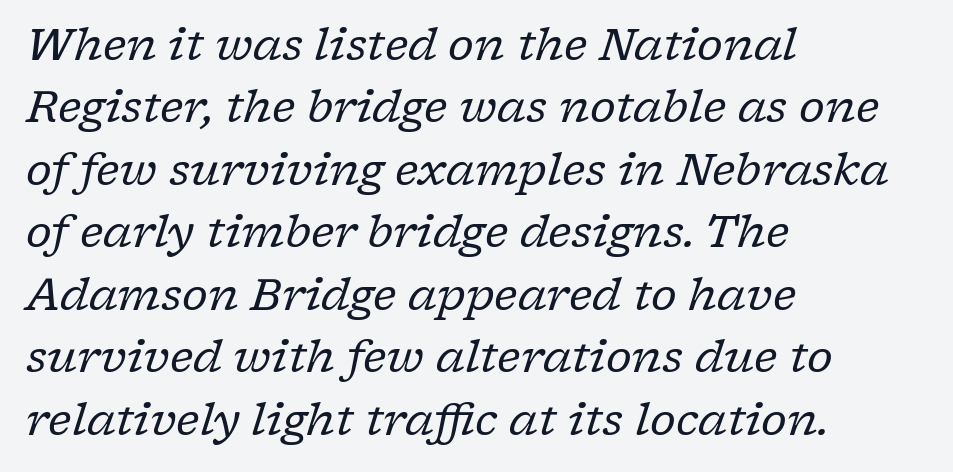
{"serif": "yes", "italic": "yes", "lean": "right", "slant_degrees": 17, "bold": "no", "weight": "regular", "width": "normal", "stroke_contrast": "low", "x_height": "medium", "monospaced": "no", "underline": "no", "align": "left", "line_spacing": "normal", "line_spacing_ratio": 1.42, "letter_spacing": "normal", "letter_spacing_em": 0.0, "glyph_px": 44}
